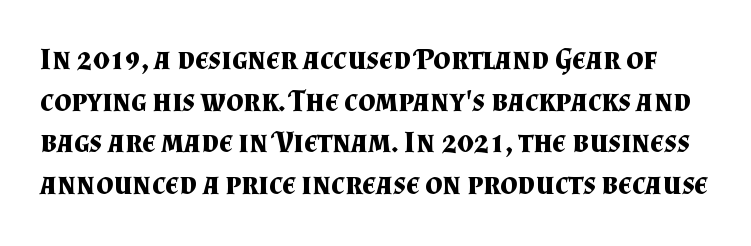
{"serif": "yes", "italic": "no", "bold": "yes", "weight": "bold", "width": "normal", "stroke_contrast": "medium", "x_height": "small", "monospaced": "no", "underline": "no", "line_spacing": "normal", "line_spacing_ratio": 1.39, "letter_spacing": "normal", "letter_spacing_em": 0.0, "glyph_px": 30}
